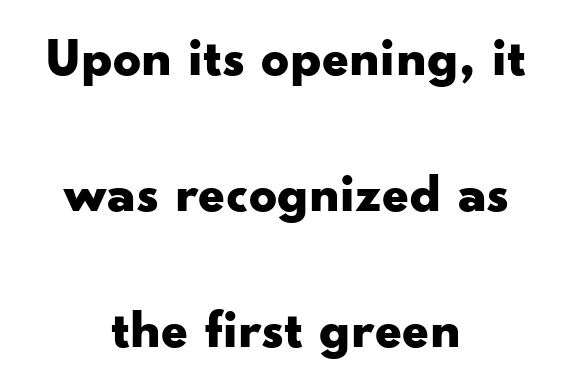
{"serif": "no", "italic": "no", "bold": "yes", "weight": "bold", "width": "wide", "stroke_contrast": "low", "x_height": "small", "monospaced": "no", "underline": "no", "align": "center", "line_spacing": "loose", "line_spacing_ratio": 2.47, "letter_spacing": "normal", "letter_spacing_em": 0.0, "glyph_px": 55}
